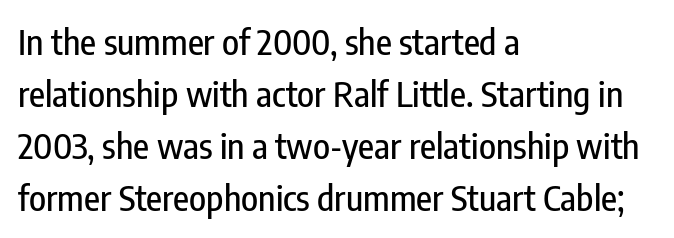
Classification — sans serif. These lines are rendered in a variable-pitch font. Leftover space on each line is placed entirely after the last word. The glyphs are unaccompanied by any horizontal stroke below them.
